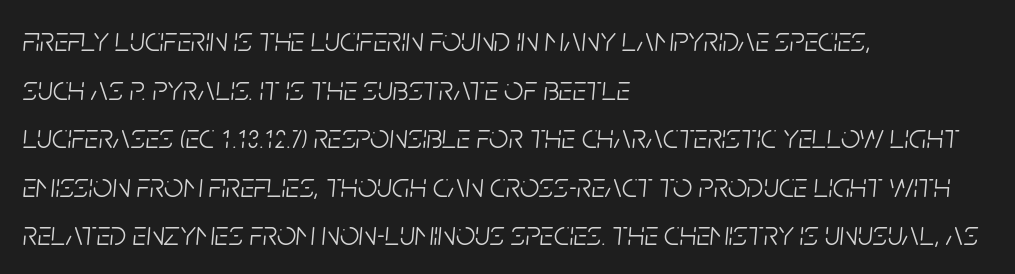
What stands out about the letter spacing? Nothing — it is the standard amount. Layout note: lines flush left. Spacing verdict: proportional, widths tailored to each character. Whoever set this chose a conventional vertical rhythm.
